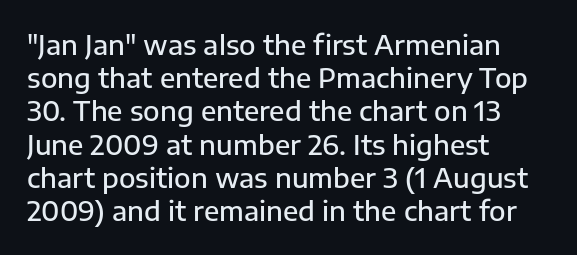
Q: Is the text bold? A: Semi-bold.
Q: Is the text italic (slanted)? A: No, it is upright.
Q: Is the text underlined? A: No.
Q: How is the paragraph aligned? A: Left-aligned.
Q: Is the spacing between letters normal or unusually wide? A: Normal.
